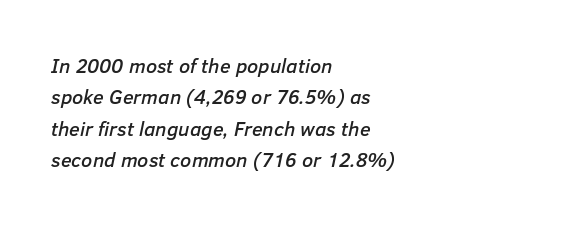
{"italic": "yes", "lean": "right", "slant_degrees": 12, "underline": "no", "align": "left", "line_spacing": "normal", "line_spacing_ratio": 1.57, "letter_spacing": "normal", "letter_spacing_em": 0.0, "glyph_px": 20}
